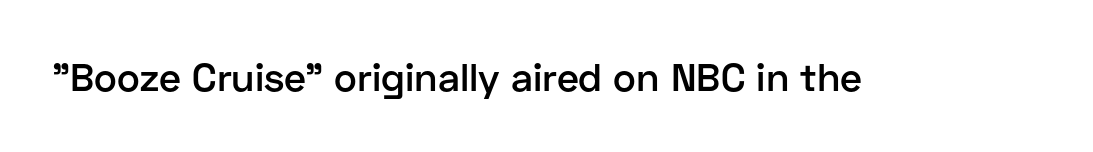
{"serif": "no", "italic": "no", "bold": "semi", "weight": "semibold", "width": "normal", "stroke_contrast": "low", "x_height": "medium", "monospaced": "no", "underline": "no", "letter_spacing": "normal", "letter_spacing_em": 0.0, "glyph_px": 39}
